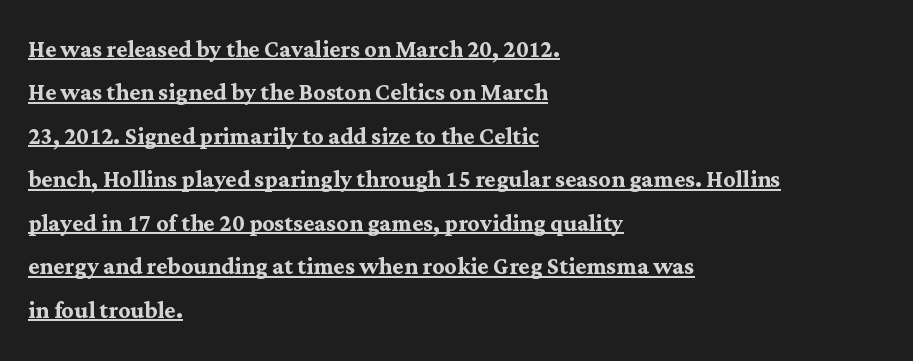
The passage shown is typed in a proportional face where columns would drift. A roman cut, with each character standing at attention. The rendering uses a bold face; every stroke is thick and dark. This sample uses plain, unmodified letter spacing. Every row of glyphs begins at an identical x-position on the left.
